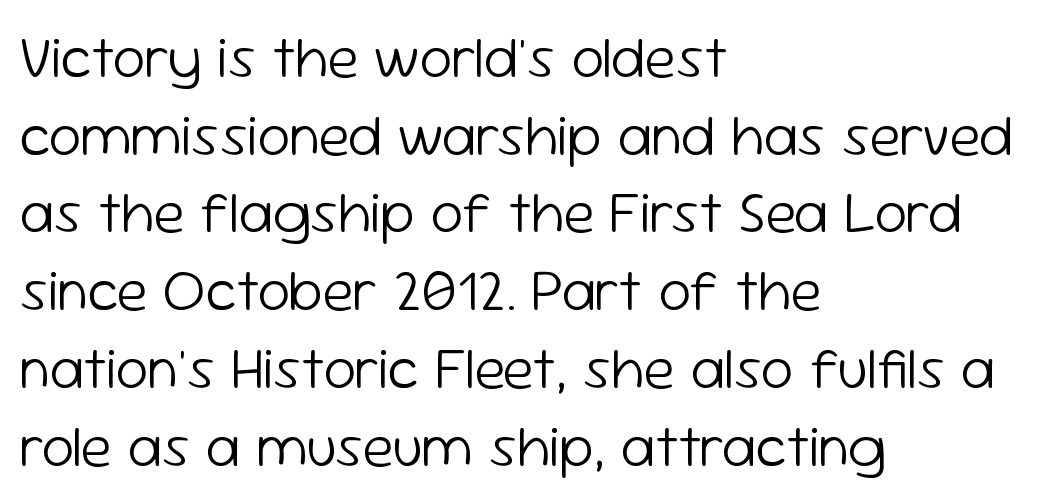
The image shows 58 px light sans-serif type, upright; set left-aligned, normal line spacing (1.34x), normal letter spacing, not underlined; low stroke contrast and a medium x-height.
